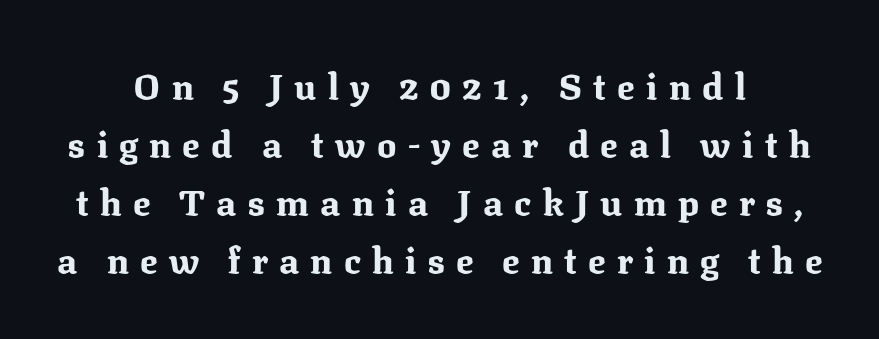
Inter-character spacing is expanded well beyond the font's built-in metrics. Font category for this specimen: serif. Every stem runs plumb, perpendicular to the baseline. This is heavy type, rendered in bold. What's the leading like? Ordinary, nothing unusual.
